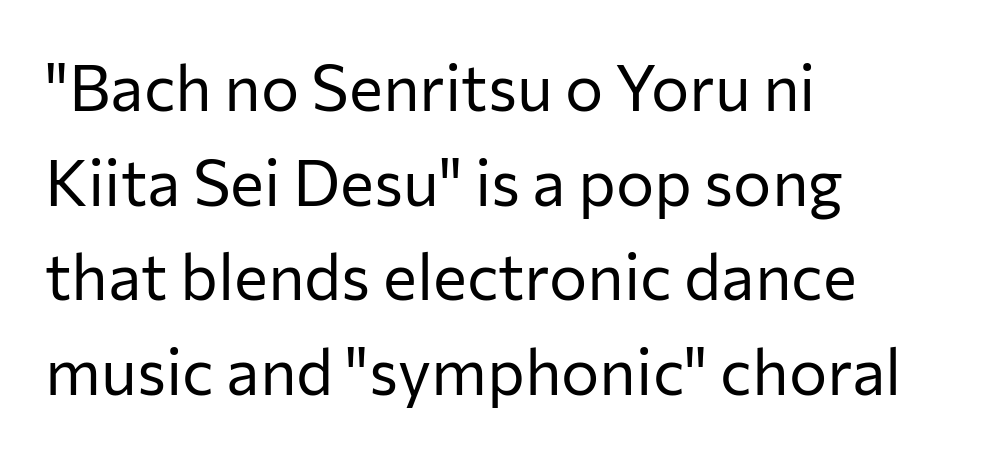
The characters are drawn with everyday or finer stroke widths. The axis of the letterforms is exactly vertical. The zone under the glyphs is completely vacant. A sans-serif font was chosen for this passage.
